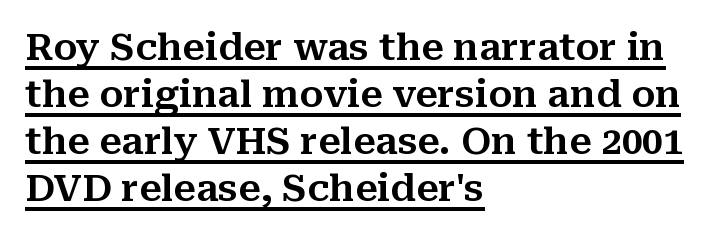
Is this a sans? No — the strokes have serifs. Is there any slant? The stems are plumb. The setting favours the left margin, as ordinary paragraphs usually do. The rendering keeps characters at their native spacing.
